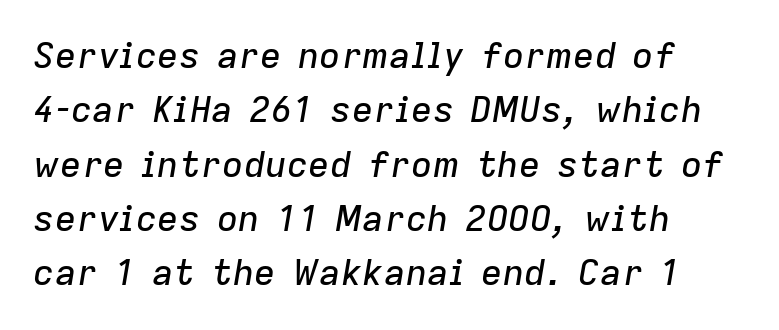
{"italic": "yes", "lean": "right", "slant_degrees": 9, "width": "normal", "stroke_contrast": "low", "x_height": "medium", "monospaced": "no", "underline": "no", "align": "left", "line_spacing": "normal", "line_spacing_ratio": 1.51, "letter_spacing": "normal", "letter_spacing_em": 0.0, "glyph_px": 36}
